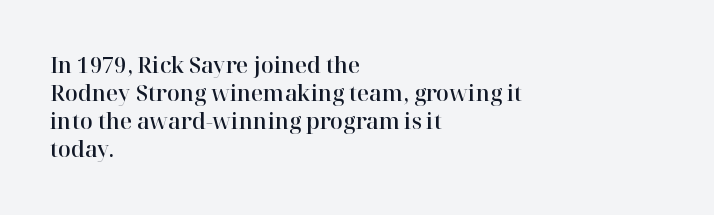
Q: Is the text italic (slanted)? A: No, it is upright.
Q: Is the text underlined? A: No.
Q: How is the paragraph aligned? A: Left-aligned.
Q: Is the spacing between letters normal or unusually wide? A: Normal.
Q: Is the spacing between lines tight, normal or loose? A: Normal.
